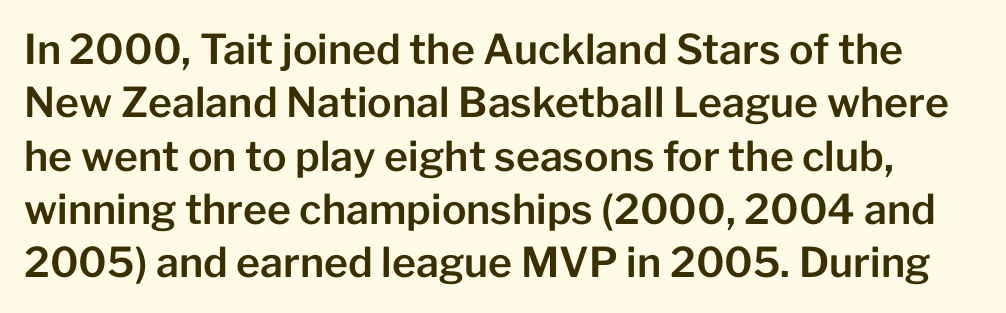
The image shows 41 px sans-serif type, upright; set normal line spacing (1.3x), normal letter spacing, not underlined; low stroke contrast and a medium x-height.
